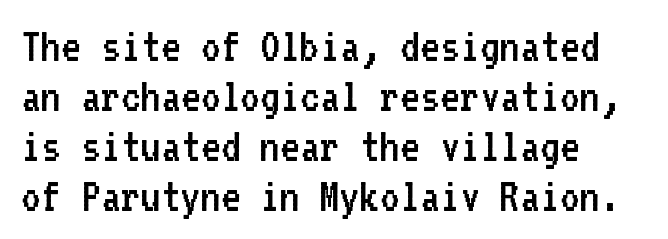
The image shows 48 px regular-weight sans-serif type, upright, monospaced; set left-aligned, tight line spacing (1.04x), normal letter spacing, not underlined; low stroke contrast and a medium x-height.
